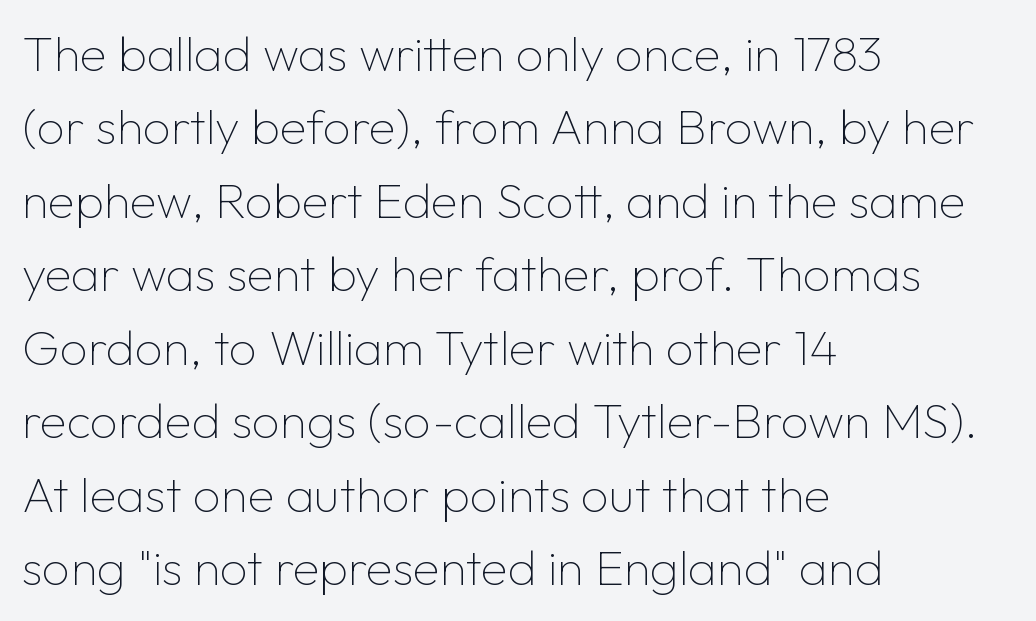
{"serif": "no", "italic": "no", "bold": "no", "weight": "thin", "width": "normal", "stroke_contrast": "low", "x_height": "medium", "monospaced": "no", "underline": "no", "align": "left", "line_spacing": "normal", "line_spacing_ratio": 1.5, "letter_spacing": "normal", "letter_spacing_em": 0.0, "glyph_px": 49}
